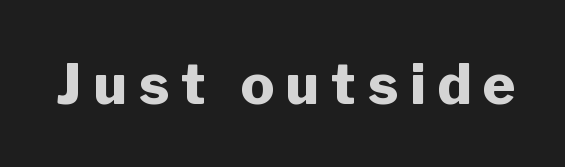
The lettering holds an erect, upright posture throughout. Lines of text with bare space underneath. This is heavy type, rendered in bold. Compared with typical body copy, the letter spacing here is much looser. Is this a sans? Yes — the strokes have no serifs. You could not count columns in this text — the font is proportionally spaced.
